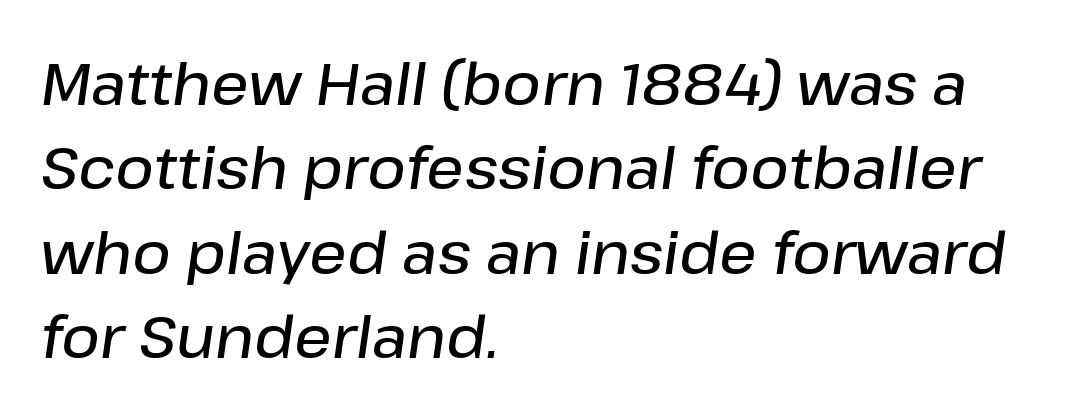
The image shows 59 px semibold type, italic (leaning right); set left-aligned, normal line spacing (1.43x), normal letter spacing, not underlined; low stroke contrast and a medium x-height.
